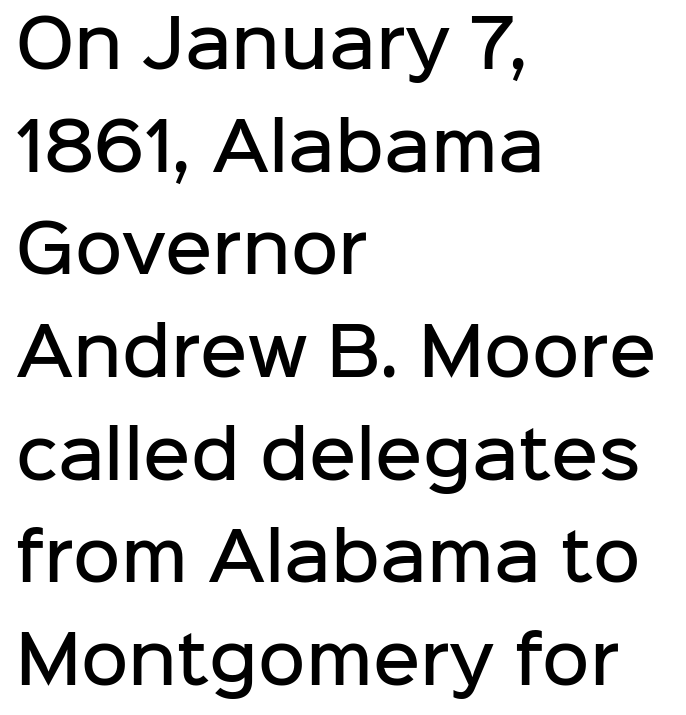
{"serif": "no", "italic": "no", "bold": "semi", "weight": "semibold", "width": "normal", "stroke_contrast": "low", "x_height": "medium", "monospaced": "no", "underline": "no", "align": "left", "line_spacing": "normal", "line_spacing_ratio": 1.58, "letter_spacing": "normal", "letter_spacing_em": 0.0, "glyph_px": 65}
